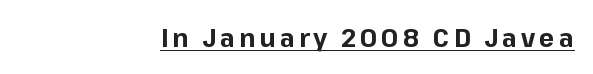
{"italic": "no", "bold": "yes", "underline": "yes", "align": "right", "glyph_px": 26}
